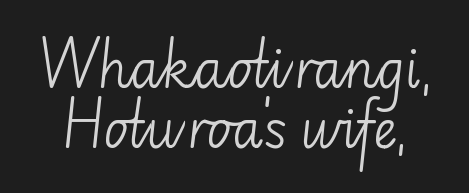
Descenders hang freely into open space. Default kerning and tracking; the words read as compact shapes. Is the type heavy? It reads as light-to-regular instead. Does the type have serifs? No, each stem ends abruptly. The letters advance in unequal steps, a hallmark of proportional type.
